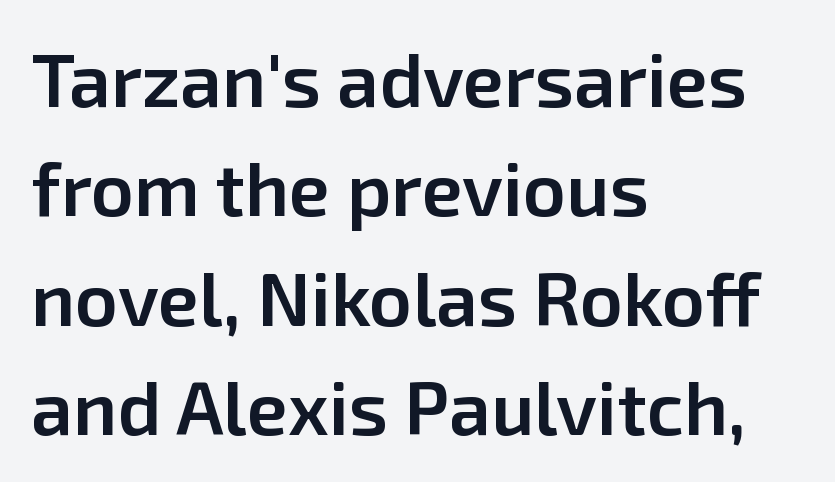
Q: Is the text bold? A: Semi-bold.
Q: Is the text italic (slanted)? A: No, it is upright.
Q: Is the typeface a serif or a sans-serif typeface? A: Sans-serif.
Q: Is the text underlined? A: No.
Q: How is the paragraph aligned? A: Left-aligned.
Q: Is the spacing between letters normal or unusually wide? A: Normal.
Q: Is the spacing between lines tight, normal or loose? A: Normal.
Q: Width (condensed, normal, or wide)? A: Normal.
Q: Stroke contrast? A: Low.
Q: x-height? A: Medium.
Q: Monospaced? A: No.
